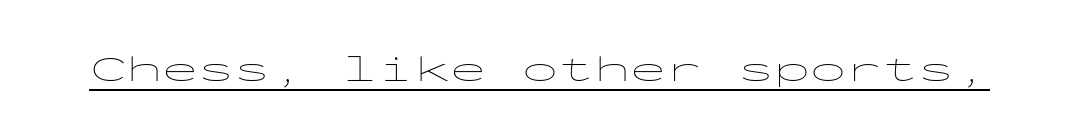
{"serif": "no", "italic": "no", "bold": "no", "weight": "thin", "width": "wide", "stroke_contrast": "low", "x_height": "medium", "monospaced": "yes", "underline": "yes", "letter_spacing": "normal", "letter_spacing_em": 0.0, "glyph_px": 36}
